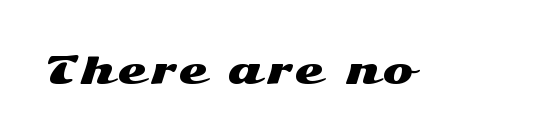
The image shows 37 px wide sans-serif type; set not underlined; medium stroke contrast and a medium x-height.
